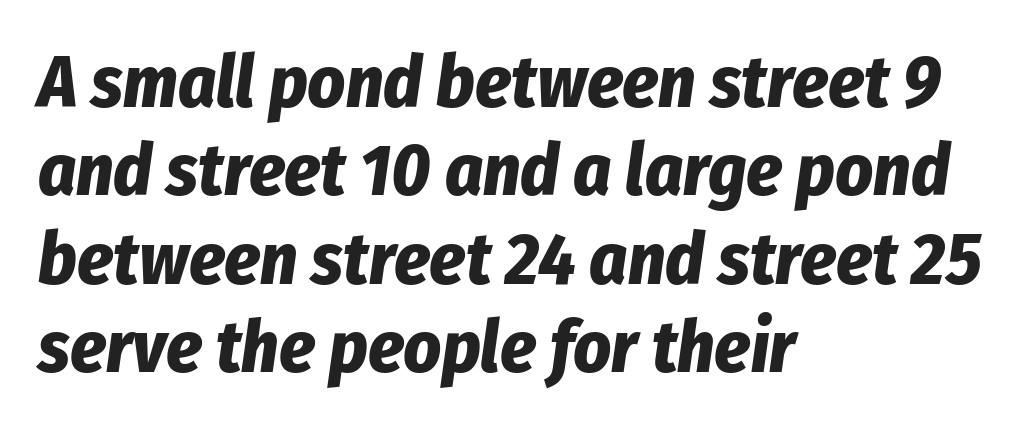
The image shows 73 px bold, condensed type, italic (leaning right); set left-aligned, line spacing 1.21x, normal letter spacing, not underlined; low stroke contrast and a medium x-height.
